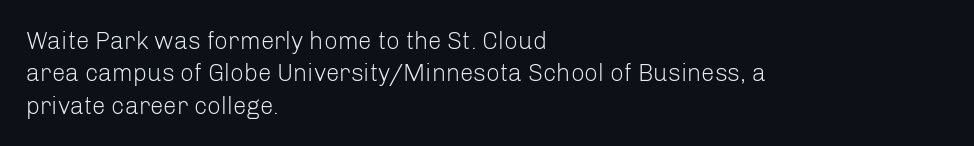
The image shows 24 px text type, upright; set left-aligned, normal line spacing (1.35x), normal letter spacing, not underlined.
